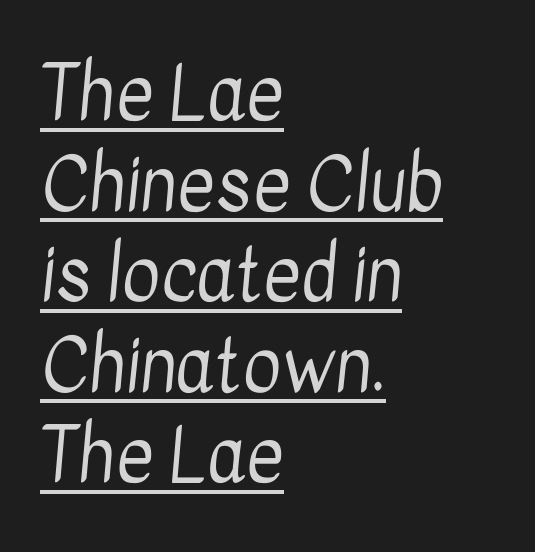
Q: Is the text bold? A: No.
Q: Is the typeface a serif or a sans-serif typeface? A: Sans-serif.
Q: Is the text underlined? A: Yes.
Q: How is the paragraph aligned? A: Left-aligned.
Q: Is the spacing between letters normal or unusually wide? A: Normal.
Q: Width (condensed, normal, or wide)? A: Condensed.
Q: Stroke contrast? A: Low.
Q: x-height? A: Medium.
Q: Monospaced? A: No.
